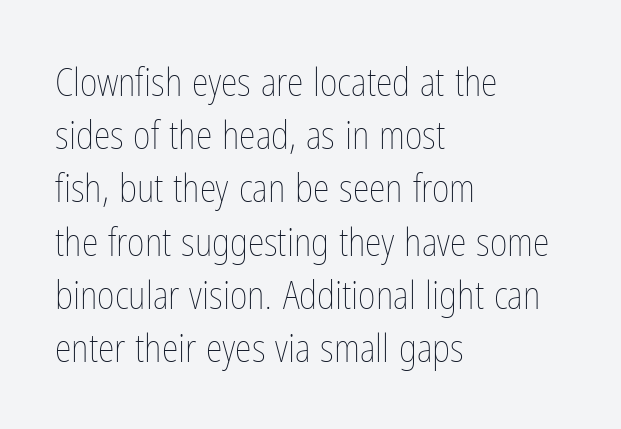
The image shows 38 px thin, condensed type, upright; set left-aligned, normal line spacing (1.4x), normal letter spacing, not underlined; low stroke contrast and a medium x-height.
